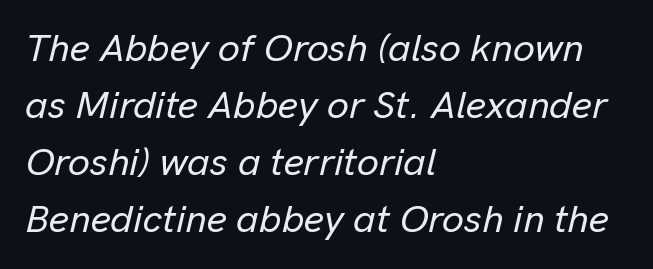
Q: Is the text italic (slanted)? A: Yes, it leans right by about 13 degrees.
Q: Is the text underlined? A: No.
Q: How is the paragraph aligned? A: Left-aligned.
Q: Is the spacing between letters normal or unusually wide? A: Normal.
Q: Is the spacing between lines tight, normal or loose? A: Normal.
Q: Width (condensed, normal, or wide)? A: Normal.
Q: Stroke contrast? A: Low.
Q: x-height? A: Medium.
Q: Monospaced? A: No.
